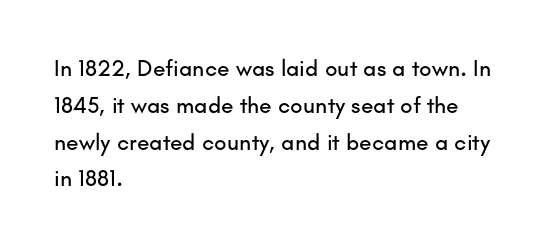
{"italic": "no", "underline": "no", "align": "left", "line_spacing": "normal", "line_spacing_ratio": 1.6, "letter_spacing": "normal", "letter_spacing_em": 0.0, "glyph_px": 23}
